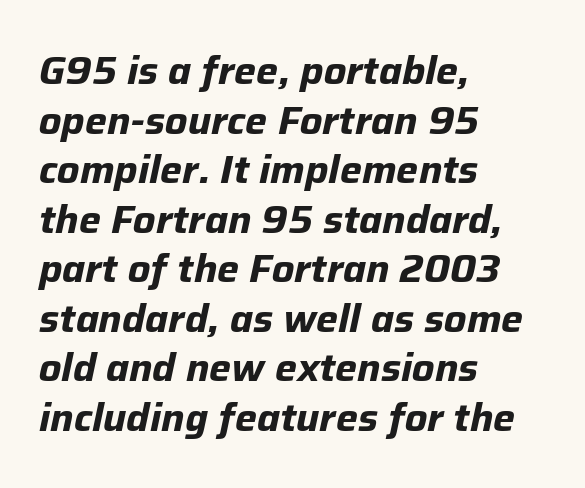
{"italic": "yes", "lean": "right", "slant_degrees": 12, "bold": "yes", "weight": "bold", "width": "normal", "stroke_contrast": "low", "x_height": "medium", "monospaced": "no", "underline": "no", "align": "left", "line_spacing": "normal", "line_spacing_ratio": 1.27, "letter_spacing": "normal", "letter_spacing_em": 0.0, "glyph_px": 39}
